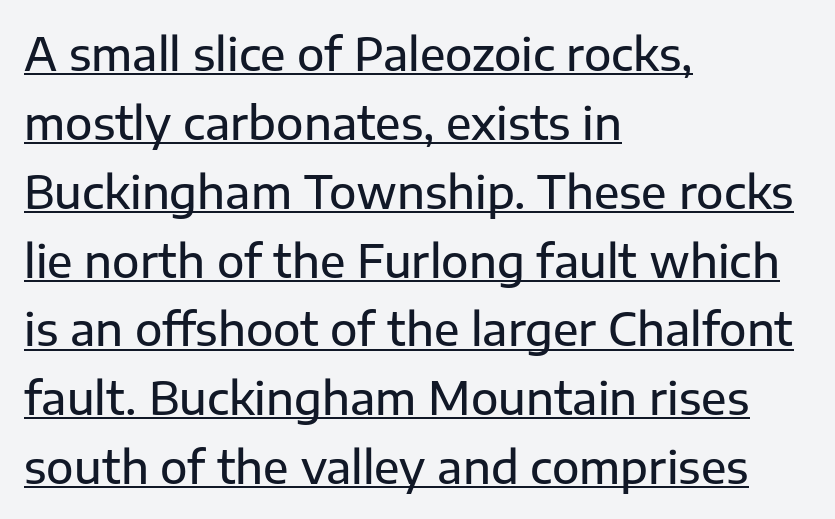
The image shows 45 px sans-serif type, upright; set left-aligned, normal line spacing (1.53x), normal letter spacing, underlined; low stroke contrast and a medium x-height.
